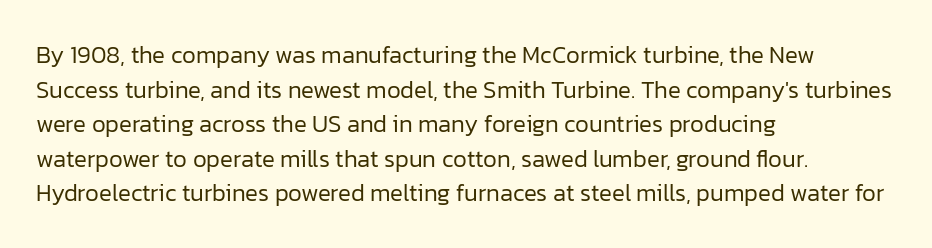
Q: Is the text bold? A: No.
Q: Is the text italic (slanted)? A: No, it is upright.
Q: Is the text underlined? A: No.
Q: How is the paragraph aligned? A: Left-aligned.
Q: Is the spacing between letters normal or unusually wide? A: Normal.
Q: Is the spacing between lines tight, normal or loose? A: Normal.
